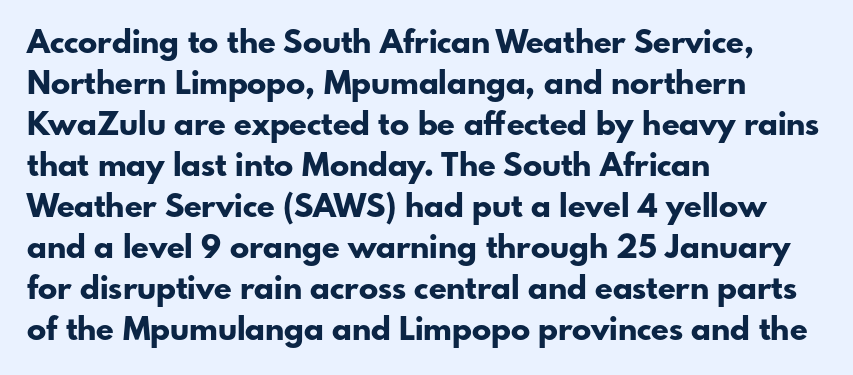
{"serif": "no", "italic": "no", "bold": "yes", "weight": "bold", "width": "normal", "stroke_contrast": "low", "x_height": "small", "monospaced": "no", "underline": "no", "align": "left", "line_spacing": "normal", "line_spacing_ratio": 1.28, "letter_spacing": "normal", "letter_spacing_em": 0.0, "glyph_px": 32}
